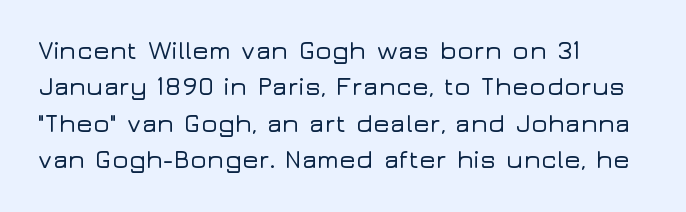
Q: Is the text italic (slanted)? A: No, it is upright.
Q: Is the text underlined? A: No.
Q: How is the paragraph aligned? A: Left-aligned.
Q: Is the spacing between letters normal or unusually wide? A: Normal.
Q: Is the spacing between lines tight, normal or loose? A: Normal.
